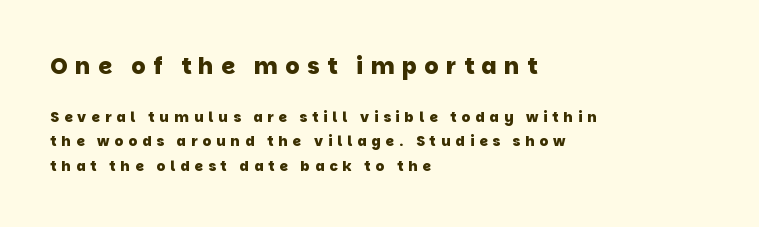
Decoration check: the copy has no underline. How are the letters spaced? Widely, with obvious added tracking. The rendering uses a bold face; every stroke is thick and dark. The compositor pushed each line to the left boundary.
